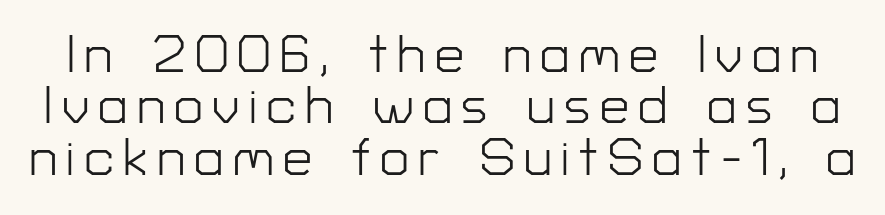
Ascenders rise straight up at ninety degrees. The font sits on the lighter half of the weight spectrum, regular included. Nobody drew a line under any word here. Leading is clearly below the norm, producing a dense column.
